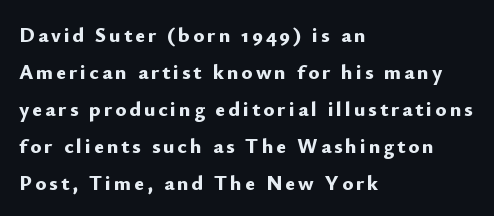
The image shows 21 px bold type, upright; set left-aligned, line spacing 1.76x, not underlined.
